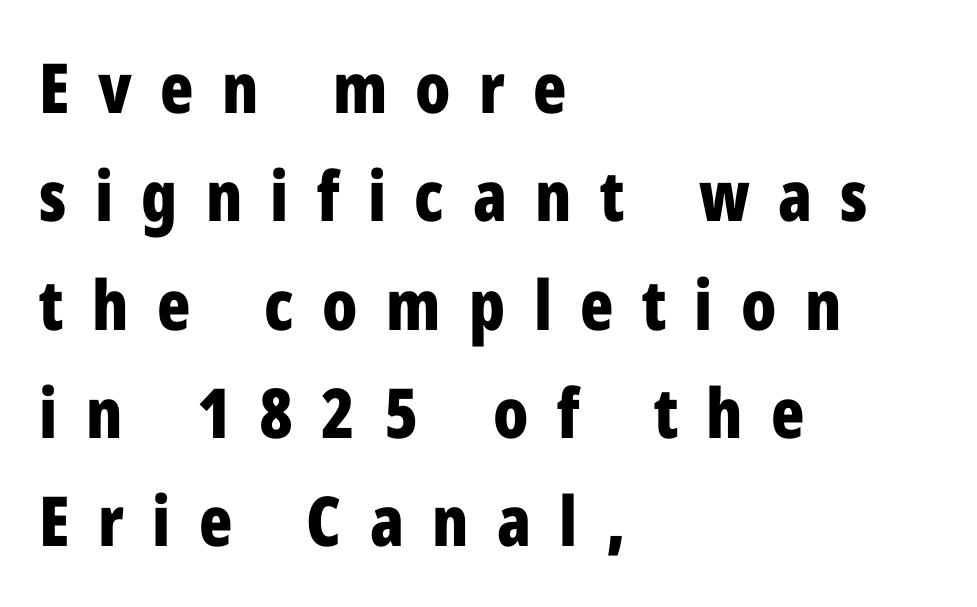
The image shows 69 px bold, condensed sans-serif type, upright; set left-aligned, normal line spacing (1.57x), unusually wide letter spacing (+0.41 em), not underlined; low stroke contrast and a medium x-height.
